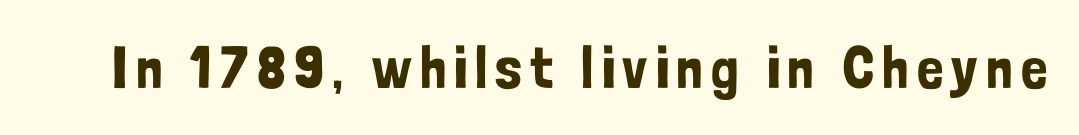
{"serif": "no", "italic": "no", "width": "condensed", "stroke_contrast": "low", "x_height": "medium", "monospaced": "no", "underline": "no", "glyph_px": 59}
